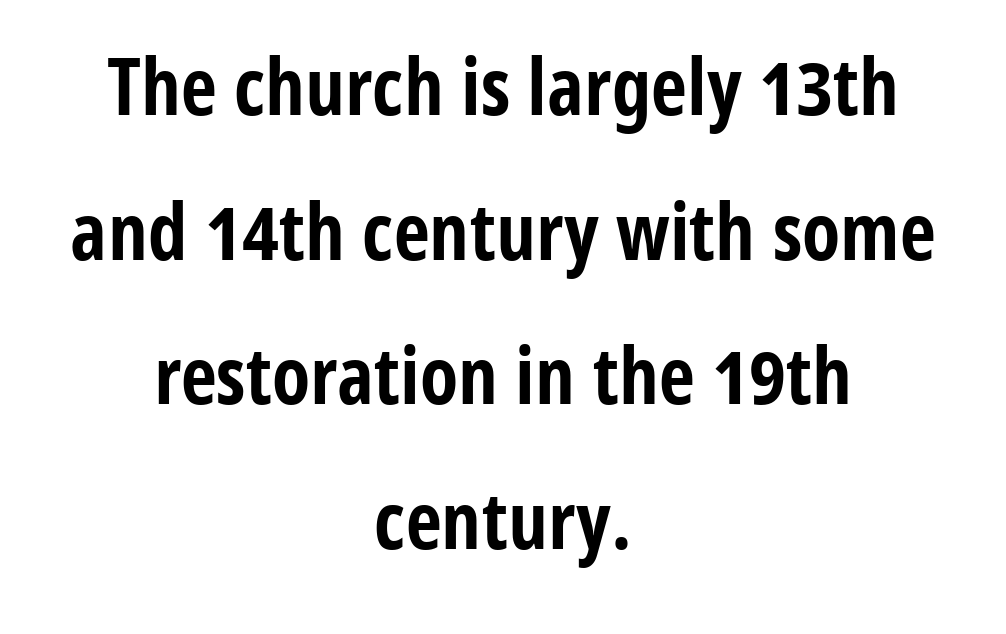
Students, note that the glyphs here touch the page at normal intervals. Does the type have serifs? No, each stem ends abruptly. Tall strokes in this sample are plumb rather than angled. The face used here has the dense, thick strokes of a bold.
